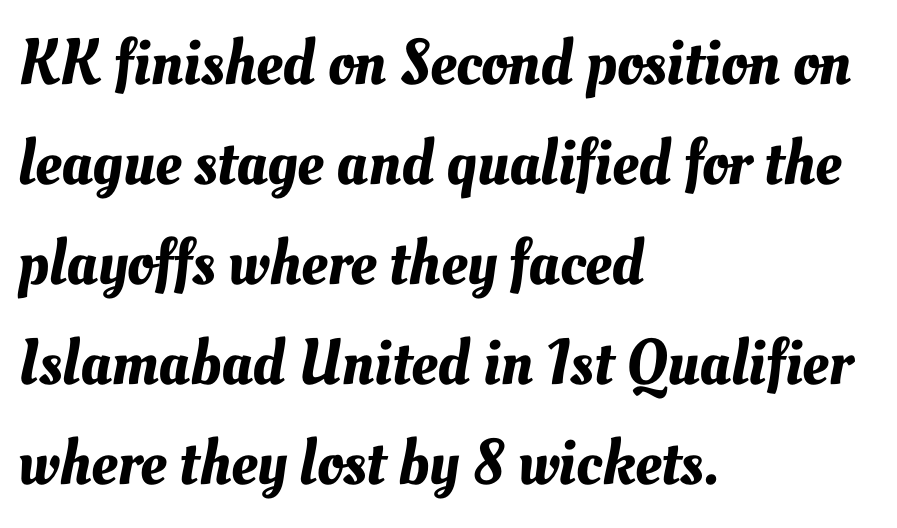
The image shows 65 px text type; set left-aligned, normal line spacing (1.54x), normal letter spacing, not underlined; medium stroke contrast and a small x-height.
